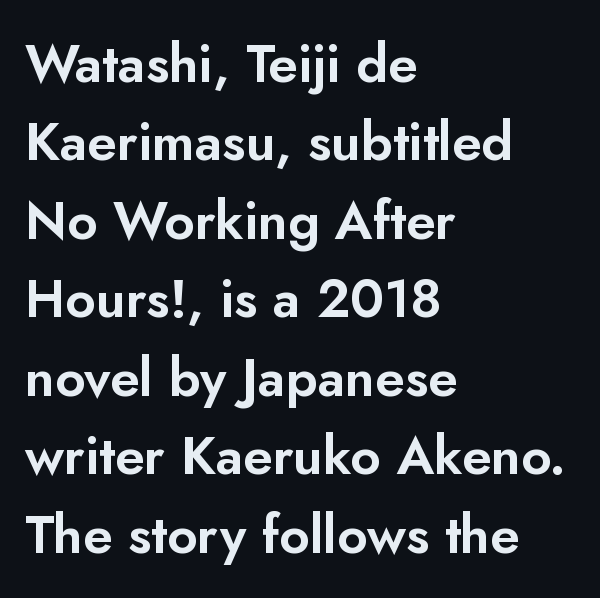
Q: Is the text italic (slanted)? A: No, it is upright.
Q: Is the typeface a serif or a sans-serif typeface? A: Sans-serif.
Q: Is the text underlined? A: No.
Q: How is the paragraph aligned? A: Left-aligned.
Q: Is the spacing between letters normal or unusually wide? A: Normal.
Q: Is the spacing between lines tight, normal or loose? A: Normal.
Q: Width (condensed, normal, or wide)? A: Normal.
Q: Stroke contrast? A: Low.
Q: x-height? A: Small.
Q: Monospaced? A: No.
